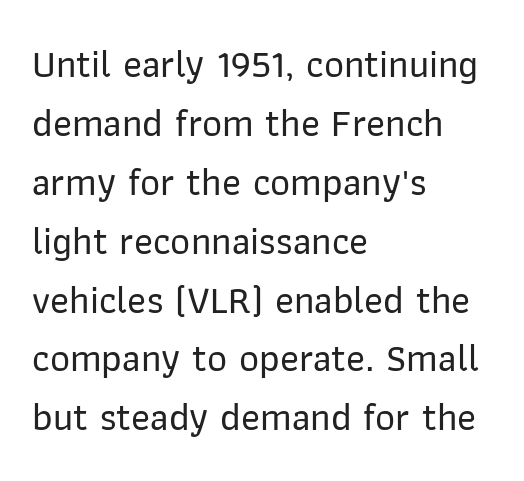
Glyph-to-glyph distance matches everyday printed text. The ragged edge is on the right, which tells us the setting is flush left. If you drew a line through each stem, it would be perfectly vertical. Serif or sans? Sans — the stroke terminals are bare. Here the designer chose a conventional face with non-uniform glyph widths.
